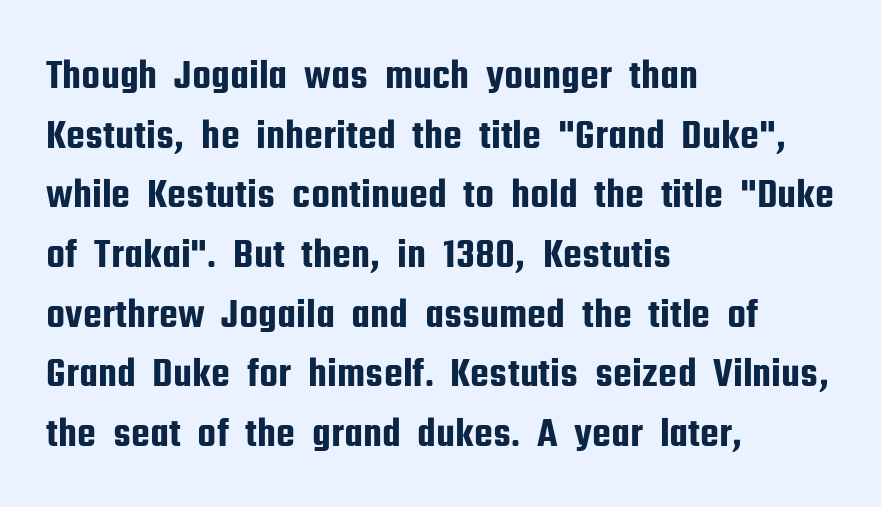
{"serif": "no", "italic": "no", "width": "condensed", "stroke_contrast": "low", "x_height": "medium", "monospaced": "no", "underline": "no", "align": "left", "line_spacing": "normal", "line_spacing_ratio": 1.42, "letter_spacing": "normal", "letter_spacing_em": 0.0, "glyph_px": 42}
